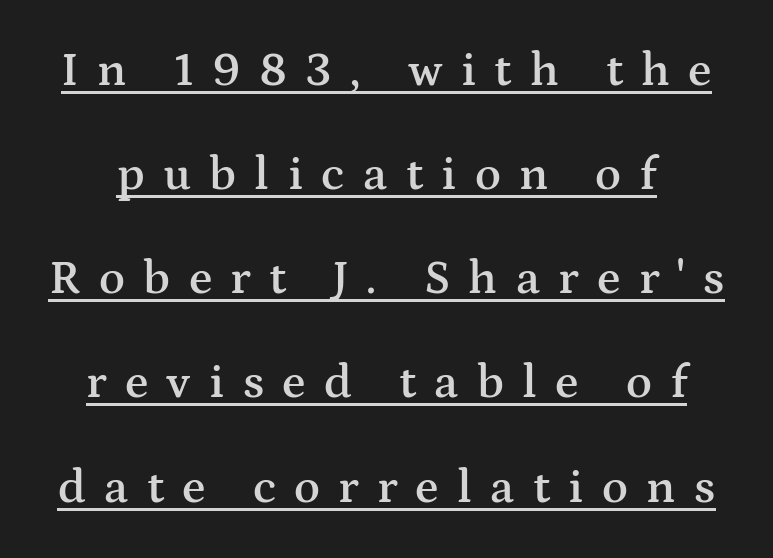
Q: Is the text bold? A: Semi-bold.
Q: Is the text italic (slanted)? A: No, it is upright.
Q: Is the typeface a serif or a sans-serif typeface? A: Serif.
Q: Is the text underlined? A: Yes.
Q: Is the spacing between letters normal or unusually wide? A: Unusually wide.
Q: Is the spacing between lines tight, normal or loose? A: Loose.
Q: Width (condensed, normal, or wide)? A: Wide.
Q: Stroke contrast? A: Medium.
Q: x-height? A: Medium.
Q: Monospaced? A: No.
